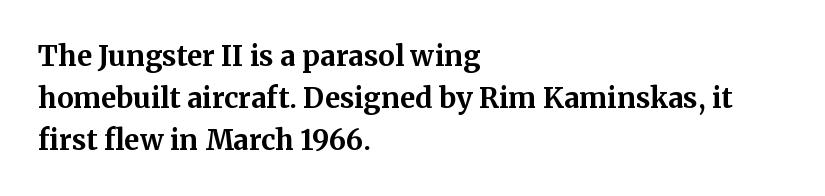
This sample uses a serif face. The lettering holds an erect, upright posture throughout. The typesetter chose a ragged-right arrangement here. Underline: absent.
